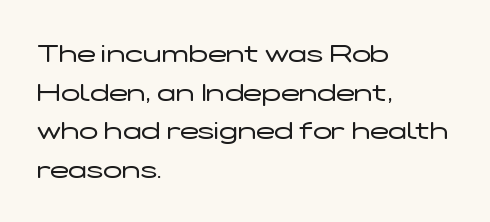
Q: Is the text bold? A: No.
Q: Is the text italic (slanted)? A: No, it is upright.
Q: Is the text underlined? A: No.
Q: How is the paragraph aligned? A: Left-aligned.
Q: Is the spacing between letters normal or unusually wide? A: Normal.
Q: Is the spacing between lines tight, normal or loose? A: Normal.
